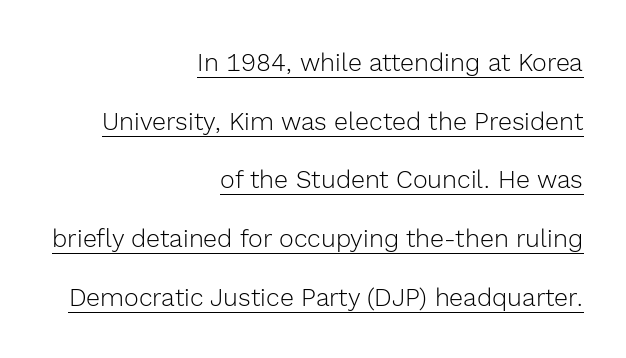
Quick note: not italic, upright. Glyph-to-glyph distance matches everyday printed text. Honestly, the rows look like they've been pulled way apart. No chunkiness to these letters — they're not bold.
